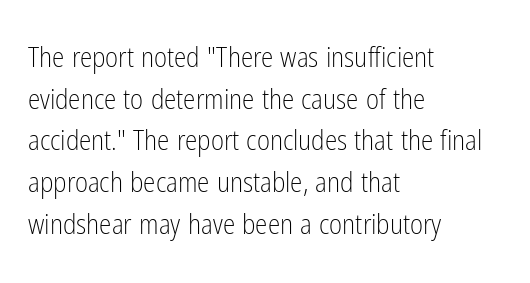
The image shows 28 px light, condensed sans-serif type, upright; set left-aligned, normal line spacing (1.49x), normal letter spacing, not underlined; low stroke contrast and a medium x-height.
